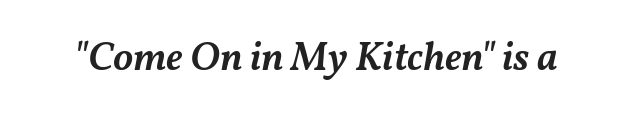
The font is running at a semibold setting, under full bold. If you drew a line through each stem, it would be angled. Here the designer chose a conventional face with non-uniform glyph widths. The rendering keeps characters at their native spacing. Bare-footed words on every line.
